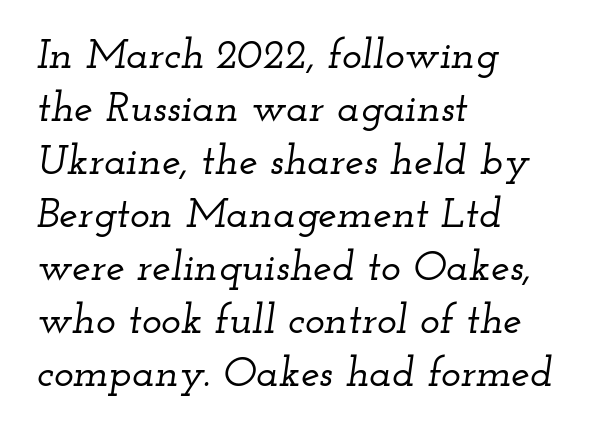
Q: Is the text italic (slanted)? A: Yes, it leans right by about 12 degrees.
Q: Is the typeface a serif or a sans-serif typeface? A: Serif.
Q: Is the text underlined? A: No.
Q: How is the paragraph aligned? A: Left-aligned.
Q: Is the spacing between letters normal or unusually wide? A: Normal.
Q: Is the spacing between lines tight, normal or loose? A: Normal.
Q: Width (condensed, normal, or wide)? A: Wide.
Q: Stroke contrast? A: Low.
Q: x-height? A: Small.
Q: Monospaced? A: No.
